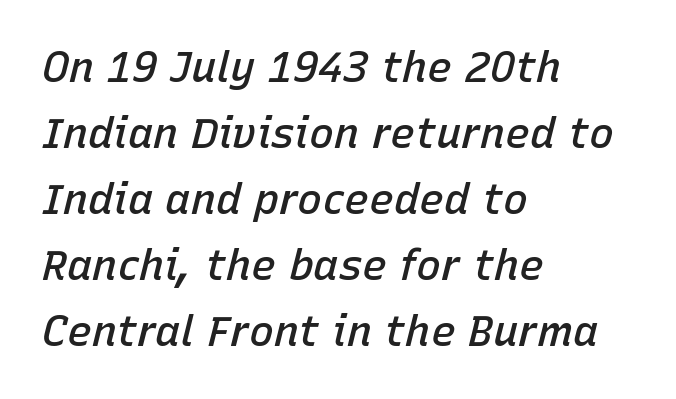
The image shows 42 px semibold type, italic (leaning right); set left-aligned, normal line spacing (1.57x), normal letter spacing, not underlined; low stroke contrast and a medium x-height.
